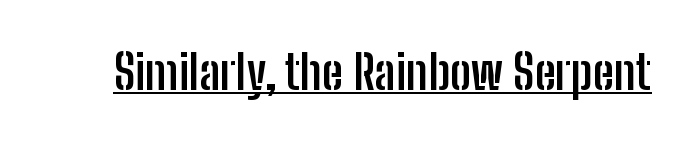
{"serif": "no", "italic": "no", "bold": "yes", "weight": "semibold", "width": "condensed", "stroke_contrast": "low", "x_height": "medium", "monospaced": "no", "underline": "yes", "letter_spacing": "normal", "letter_spacing_em": 0.0, "glyph_px": 47}
